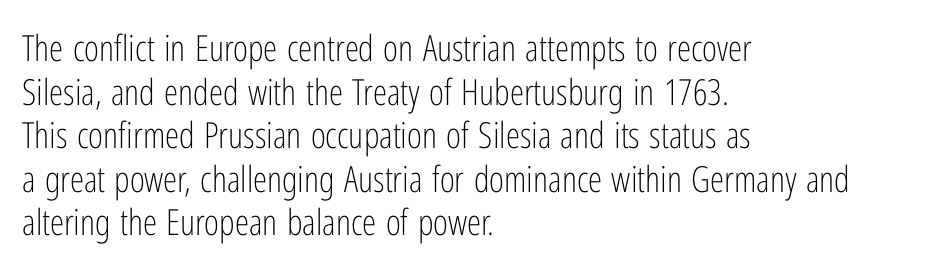
Q: Is the text bold? A: No.
Q: Is the text italic (slanted)? A: No, it is upright.
Q: Is the typeface a serif or a sans-serif typeface? A: Sans-serif.
Q: Is the text underlined? A: No.
Q: How is the paragraph aligned? A: Left-aligned.
Q: Is the spacing between letters normal or unusually wide? A: Normal.
Q: Width (condensed, normal, or wide)? A: Condensed.
Q: Stroke contrast? A: Low.
Q: x-height? A: Medium.
Q: Monospaced? A: No.
